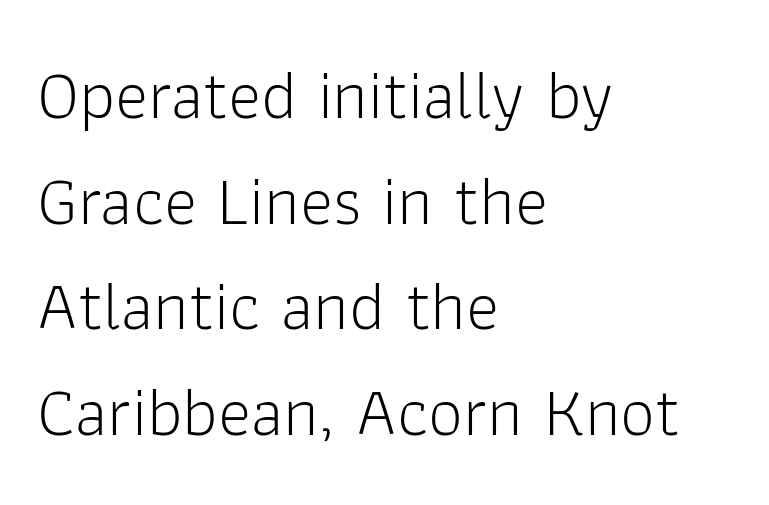
The image shows 70 px light sans-serif type, upright; set left-aligned, normal line spacing (1.51x), normal letter spacing, not underlined; low stroke contrast and a medium x-height.
